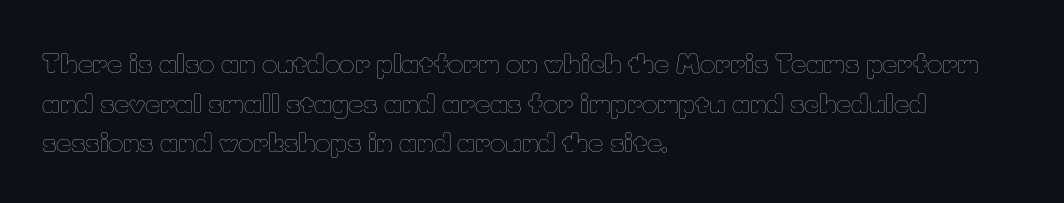
The image shows 26 px text type, upright; set left-aligned, normal line spacing (1.52x), normal letter spacing, not underlined.
